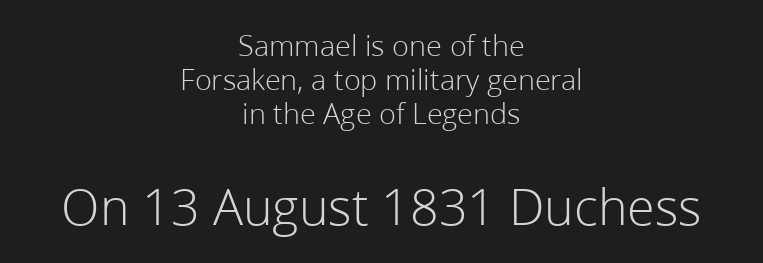
Does the copy run flush right? No — it is centered line by line. Nothing sits at the stroke ends, so this counts as sans-serif. Honestly, the letter spacing is just normal — you wouldn't notice it. Italic? Not at all — the glyphs are vertical. The letterforms sit at book weight or below. A bare baseline throughout the passage.
